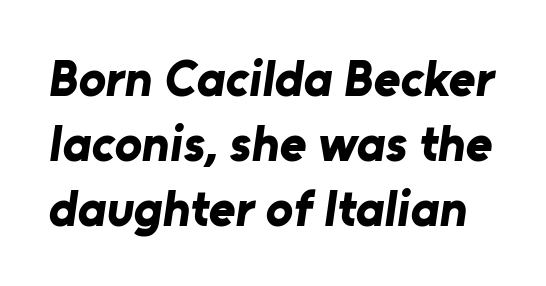
The image shows 51 px bold sans-serif type; set normal line spacing (1.27x), normal letter spacing, not underlined; low stroke contrast and a medium x-height.
